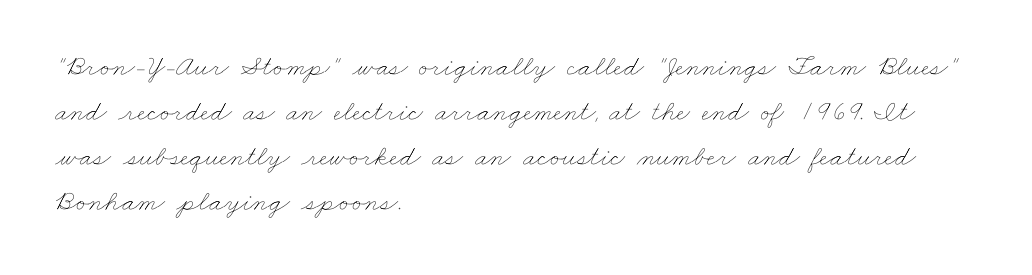
This sample has the flowing, uneven cadence of proportional lettering. The leading is moderate, giving the passage an even texture. Tracking here is standard; glyphs follow each other at the usual distance. The strip under each line holds only bare page. The weight would be labelled regular, book, light, or lighter still.
